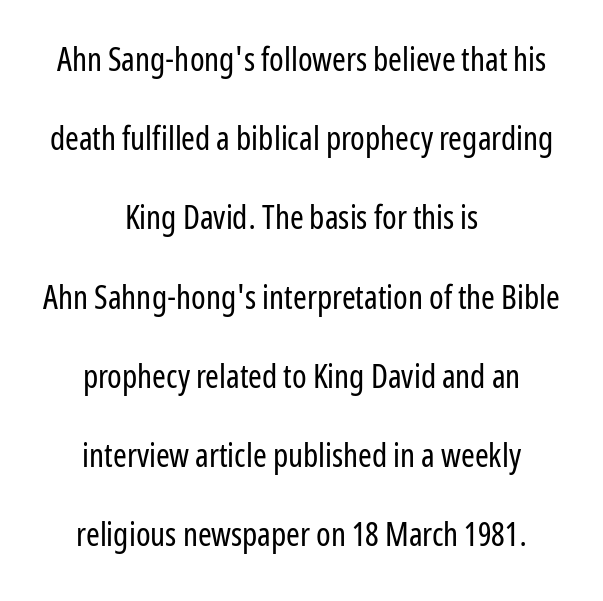
The image shows 33 px regular-weight, condensed sans-serif type, upright; set centered, loose line spacing (2.4x), normal letter spacing, not underlined; low stroke contrast and a medium x-height.
